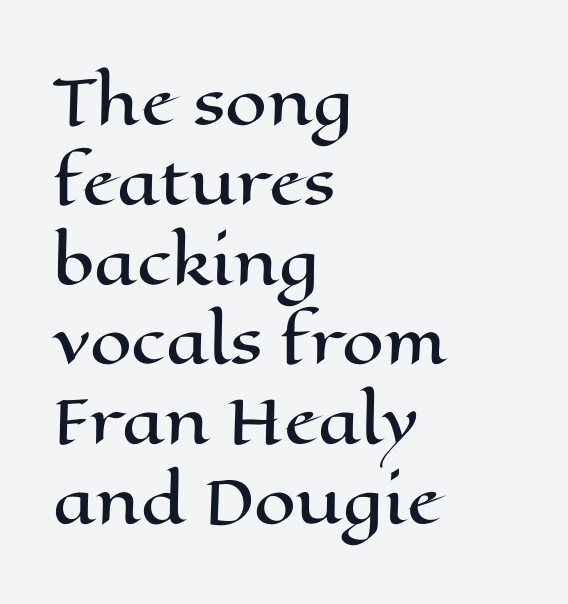
The image shows 60 px wide type, upright; set left-aligned, normal line spacing (1.33x), normal letter spacing, not underlined; high stroke contrast and a medium x-height.
